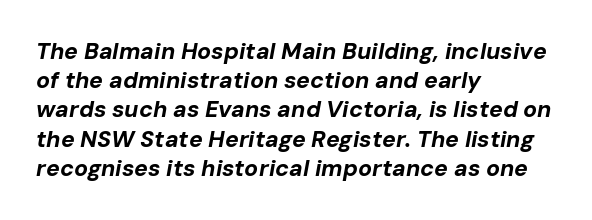
Q: Is the text bold? A: Yes.
Q: Is the text italic (slanted)? A: Yes, it leans right by about 10 degrees.
Q: Is the text underlined? A: No.
Q: How is the paragraph aligned? A: Left-aligned.
Q: Is the spacing between letters normal or unusually wide? A: Normal.
Q: Is the spacing between lines tight, normal or loose? A: Normal.
